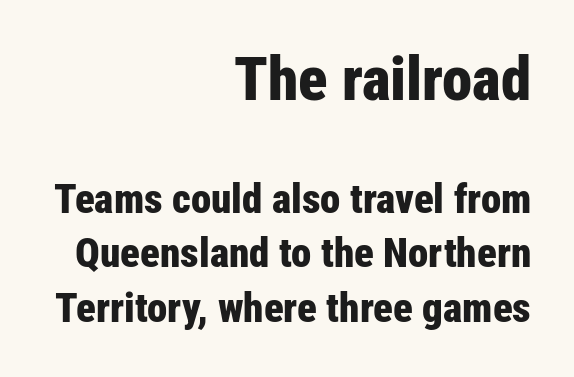
The image shows 61 px bold, condensed sans-serif type, upright; set right-aligned, normal line spacing (1.34x), normal letter spacing, not underlined; the first (top) block is 1.49x larger; low stroke contrast and a medium x-height.
